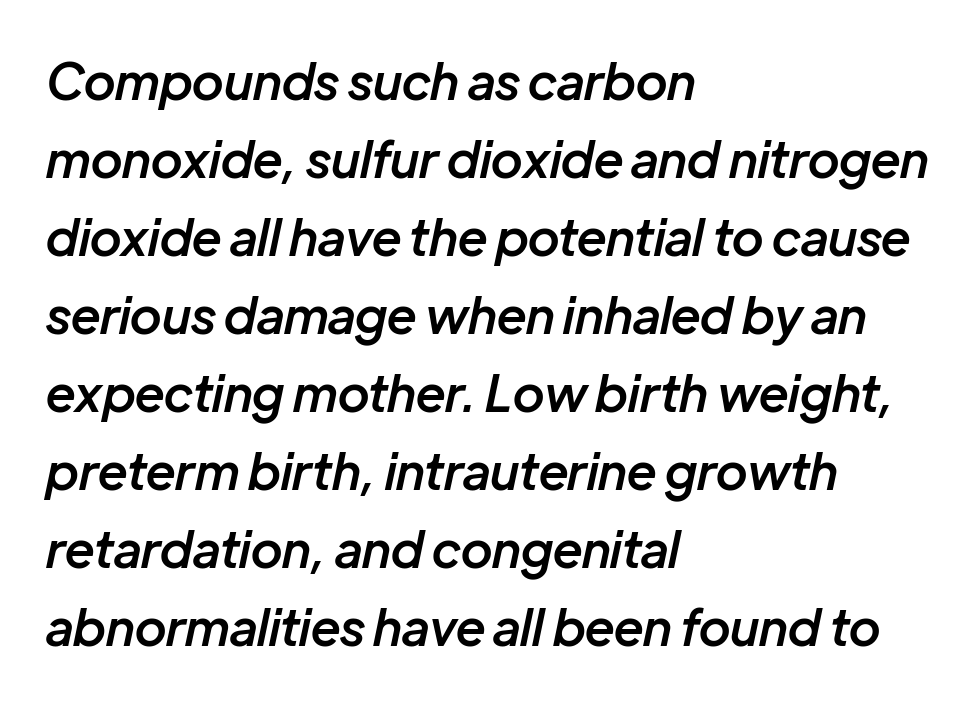
{"italic": "yes", "lean": "right", "slant_degrees": 12, "bold": "semi", "weight": "semibold", "width": "normal", "stroke_contrast": "low", "x_height": "medium", "monospaced": "no", "underline": "no", "align": "left", "line_spacing": "normal", "line_spacing_ratio": 1.56, "letter_spacing": "normal", "letter_spacing_em": 0.0, "glyph_px": 50}
